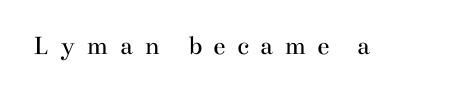
Q: Is the text bold? A: No.
Q: Is the text italic (slanted)? A: No, it is upright.
Q: Is the typeface a serif or a sans-serif typeface? A: Serif.
Q: Is the text underlined? A: No.
Q: Is the spacing between letters normal or unusually wide? A: Unusually wide.
Q: Width (condensed, normal, or wide)? A: Wide.
Q: Stroke contrast? A: Medium.
Q: x-height? A: Small.
Q: Monospaced? A: No.
